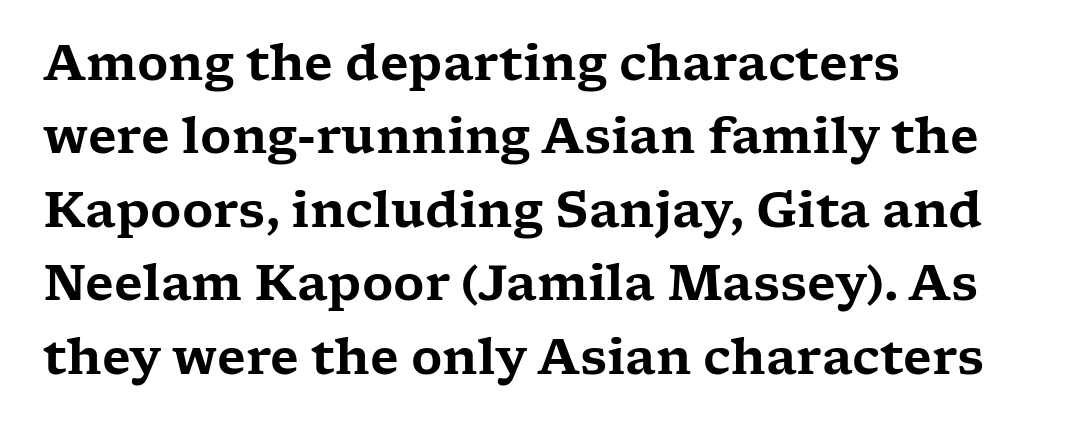
Observe the ordinary spacing: letters are neighbours, not strangers. A typesetter would call this proportional, since set widths differ per character. Is the block centered? No — it sits flush against the left margin. Characters remain perfectly vertical along every line.
